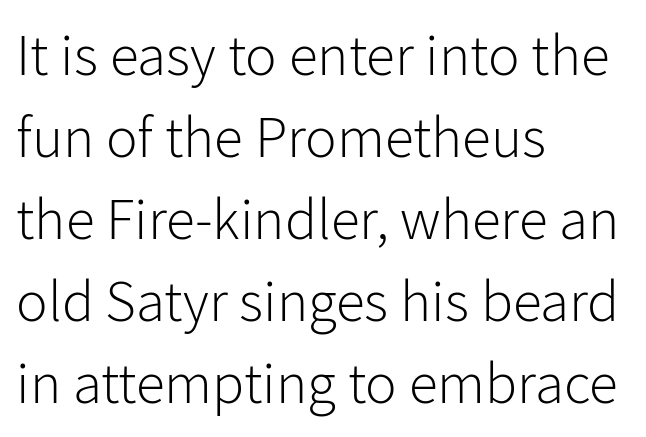
If you drew a ruler down the left edge, every line would touch it. Weight: not bold — regular or lighter. The letterforms sit shoulder to shoulder at normal distance. The passage shown is typed in a proportional face where columns would drift. This rendering features lettering with no underline.
